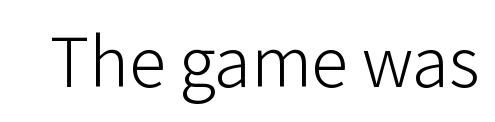
Characters follow at the spacing the type designer built in. Descenders are the only things crossing below the line. The axis of the letterforms is exactly vertical. In terms of letterform style, serifs are entirely absent.
